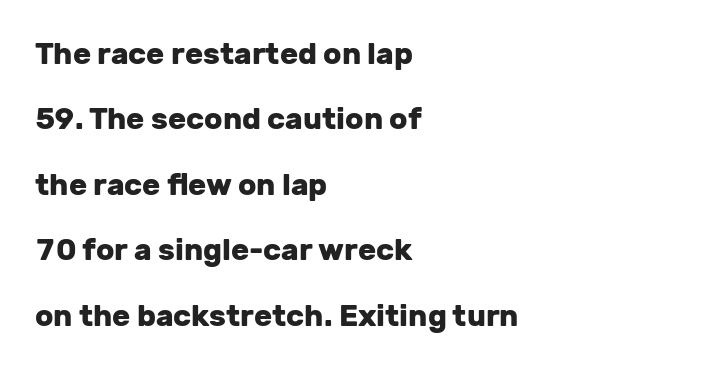
The image shows 30 px heavy sans-serif type, upright; set left-aligned, loose line spacing (2.18x), normal letter spacing, not underlined; low stroke contrast and a medium x-height.
